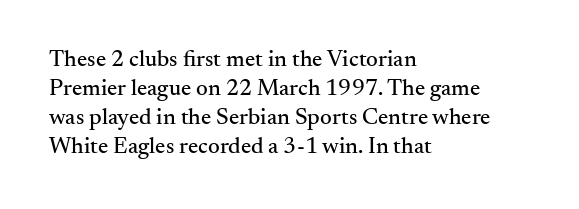
{"italic": "no", "underline": "no", "align": "left", "line_spacing": "normal", "line_spacing_ratio": 1.26, "letter_spacing": "normal", "letter_spacing_em": 0.0, "glyph_px": 23}
